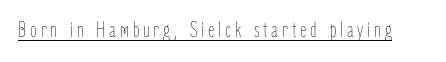
Q: Is the text bold? A: No.
Q: Is the text italic (slanted)? A: No, it is upright.
Q: Is the text underlined? A: Yes.
